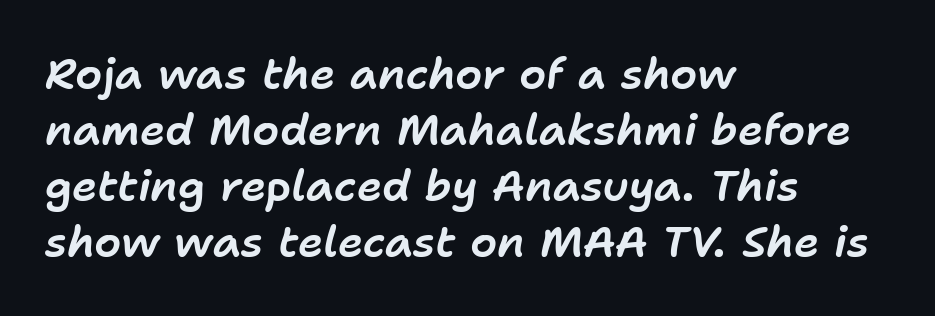
The rendering applies a slant to the glyphs. Only glyphs here, with clear space below each row. Regular leading. Tracking value appears to be zero — textbook default spacing. The paragraph shown leans on its left margin.
